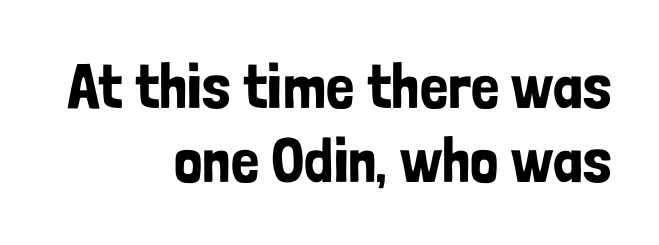
Q: Is the text italic (slanted)? A: No, it is upright.
Q: Is the typeface a serif or a sans-serif typeface? A: Sans-serif.
Q: Is the text underlined? A: No.
Q: How is the paragraph aligned? A: Right-aligned.
Q: Is the spacing between letters normal or unusually wide? A: Normal.
Q: Width (condensed, normal, or wide)? A: Condensed.
Q: Stroke contrast? A: Low.
Q: x-height? A: Medium.
Q: Monospaced? A: No.
